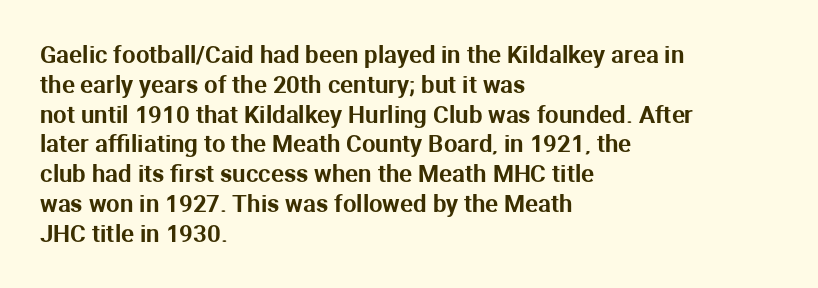
This sample uses an upright cut, with every glyph sitting square on the baseline. The space beneath each line is pristine and unruled. Short note: letters normally spaced. A classic flush-left, rag-right setting is used for this passage.
